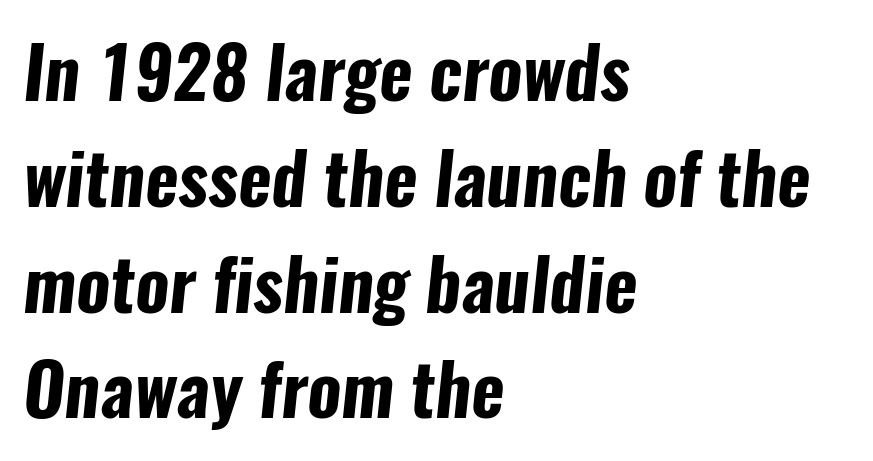
{"serif": "no", "bold": "yes", "weight": "bold", "width": "condensed", "stroke_contrast": "low", "x_height": "medium", "monospaced": "no", "underline": "no", "align": "left", "line_spacing": "normal", "line_spacing_ratio": 1.49, "letter_spacing": "normal", "letter_spacing_em": 0.0, "glyph_px": 71}
